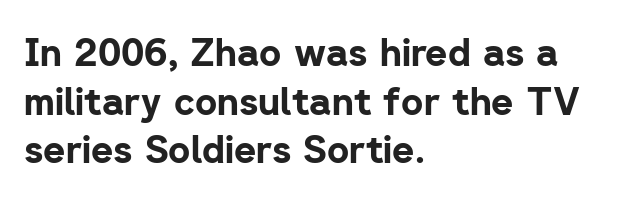
These lines are rendered in a variable-pitch font. Compared with an ordinary text face, these strokes are far heavier — a full bold. The type family on display is of the sans-serif kind. Descenders hang freely into open space. The horizontal fit of the characters is conventional and even. In CSS terms this would be text-align: left.
